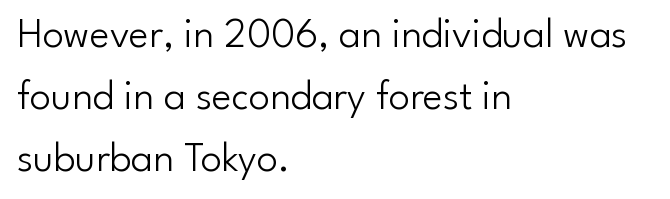
Stroke mass is kept to a normal reading level or below. Baseline-to-baseline distance is the conventional proportion of letter height. This is the regular roman posture of the typeface. How are the letters spaced? Ordinarily, with no added tracking.
